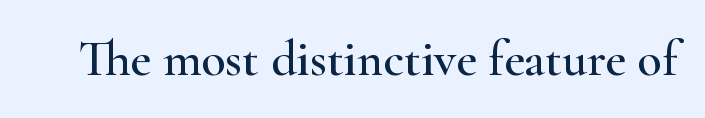
The rendering keeps characters at their native spacing. No italicization has been applied; the sample stays upright. The foot of each line stays bare and open. A typesetter would call this proportional, since set widths differ per character.
